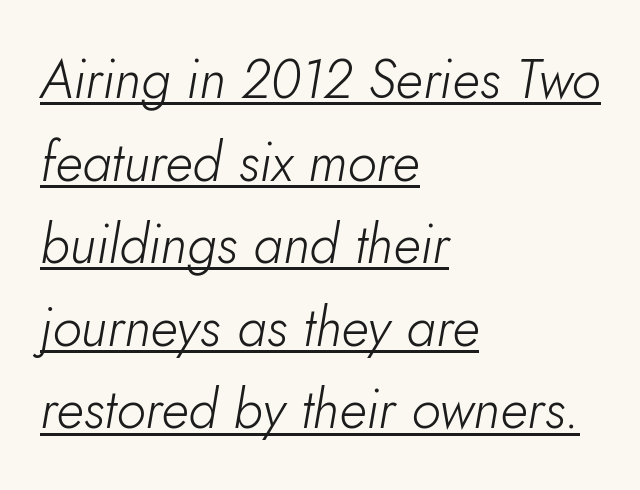
The image shows 54 px light type, italic (leaning right); set left-aligned, normal line spacing (1.53x), normal letter spacing, underlined; low stroke contrast and a small x-height.
